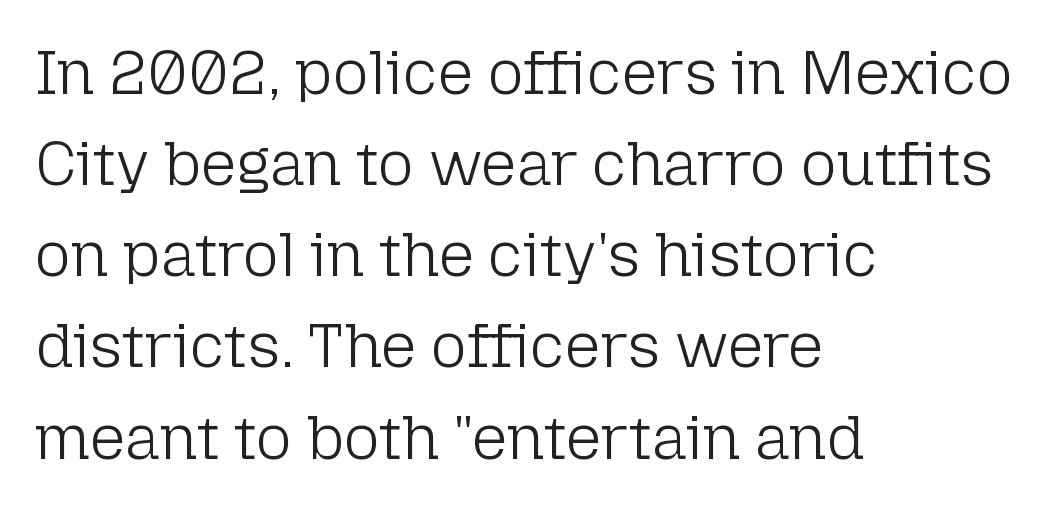
Q: Is the text bold? A: No.
Q: Is the text italic (slanted)? A: No, it is upright.
Q: Is the typeface a serif or a sans-serif typeface? A: Sans-serif.
Q: Is the text underlined? A: No.
Q: How is the paragraph aligned? A: Left-aligned.
Q: Is the spacing between letters normal or unusually wide? A: Normal.
Q: Is the spacing between lines tight, normal or loose? A: Normal.
Q: Width (condensed, normal, or wide)? A: Normal.
Q: Stroke contrast? A: Low.
Q: x-height? A: Medium.
Q: Monospaced? A: No.
